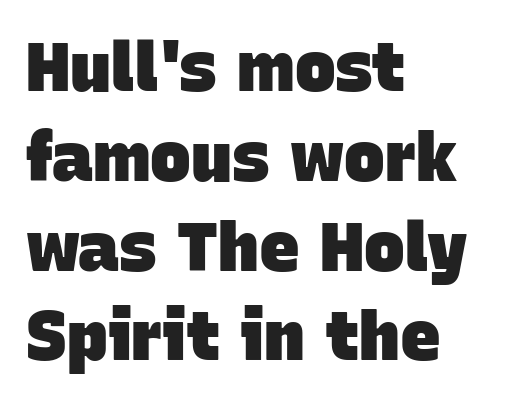
{"serif": "no", "bold": "yes", "weight": "heavy", "width": "normal", "stroke_contrast": "low", "x_height": "large", "monospaced": "no", "underline": "no", "align": "left", "line_spacing": "normal", "line_spacing_ratio": 1.32, "letter_spacing": "normal", "letter_spacing_em": 0.0, "glyph_px": 68}
